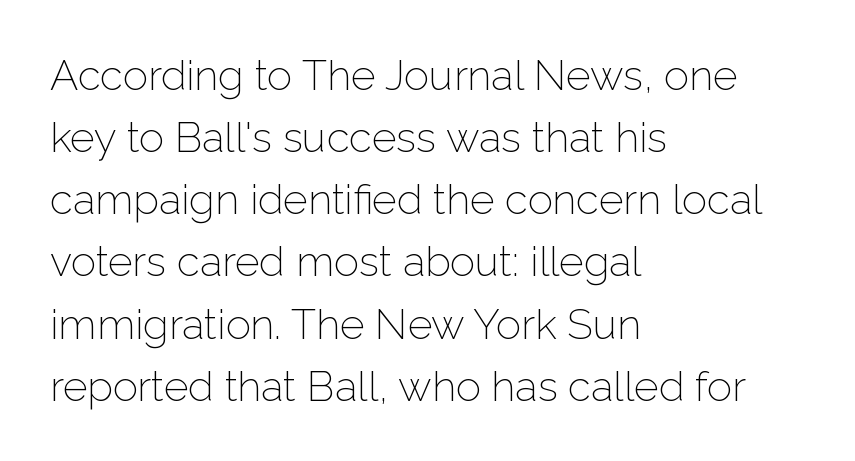
{"serif": "no", "italic": "no", "bold": "no", "weight": "light", "width": "normal", "stroke_contrast": "low", "x_height": "medium", "monospaced": "no", "underline": "no", "align": "left", "line_spacing": "normal", "line_spacing_ratio": 1.48, "letter_spacing": "normal", "letter_spacing_em": 0.0, "glyph_px": 42}
